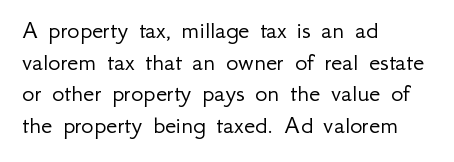
{"italic": "no", "bold": "no", "underline": "no", "align": "left", "line_spacing_ratio": 1.22, "letter_spacing": "normal", "letter_spacing_em": 0.0, "glyph_px": 26}
